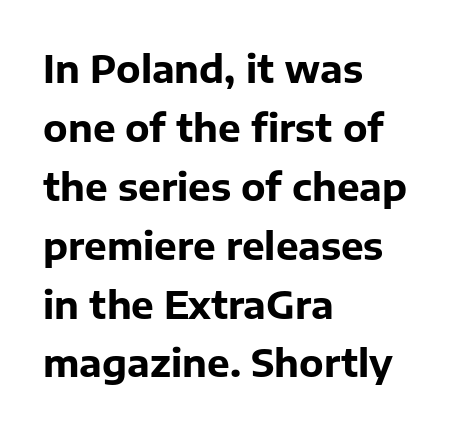
The image shows 38 px bold sans-serif type, upright; set left-aligned, normal line spacing (1.55x), normal letter spacing, not underlined; low stroke contrast and a medium x-height.
